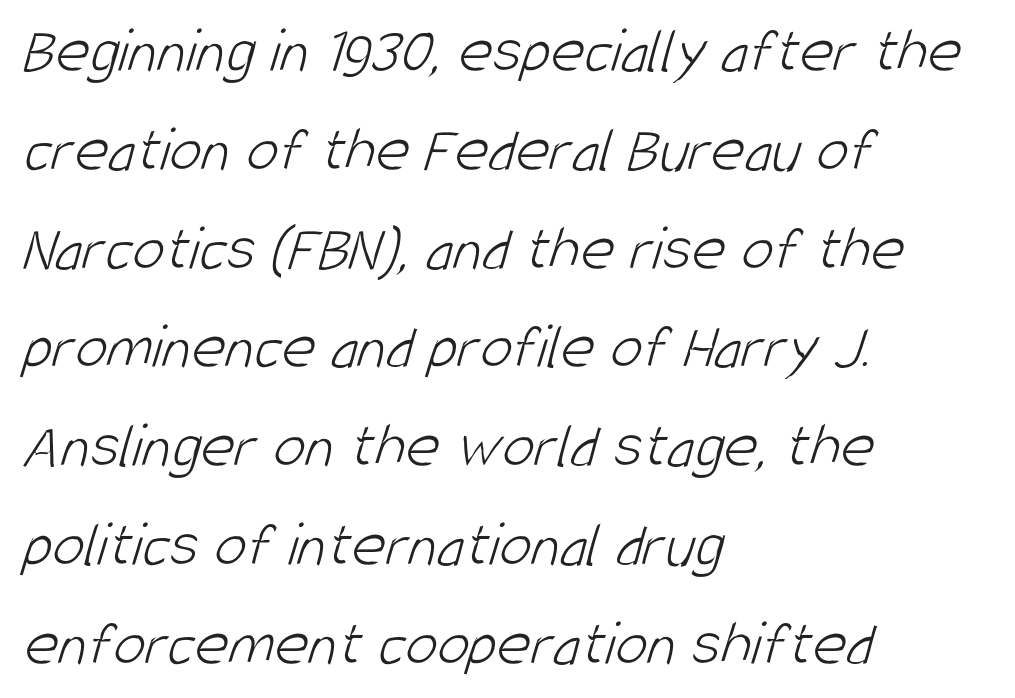
Stems here are at most as thick as an everyday book face. Does the copy run flush right? No — it runs flush left. Underlining? Definitely not there. Notice how descenders clear the ascenders below comfortably — that's standard leading. Examine the stroke ends and you'll find no serifs.
